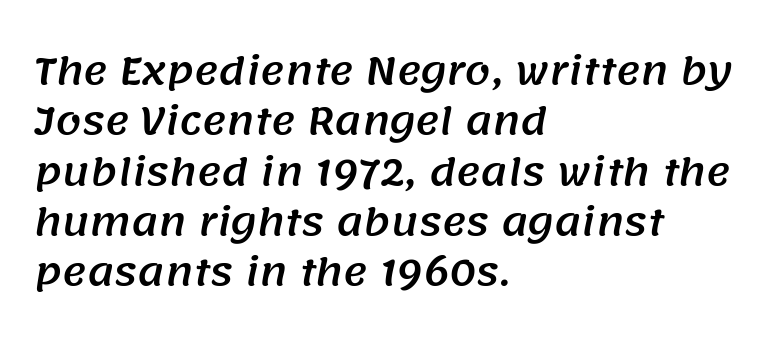
The image shows 37 px sans-serif type; set left-aligned, normal line spacing (1.36x), normal letter spacing, not underlined; medium stroke contrast and a large x-height.
